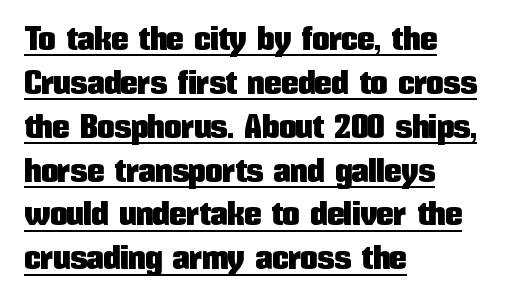
Tracking here is standard; glyphs follow each other at the usual distance. The face used here is proportionally spaced, like ordinary book or web type. A continuous stroke trails under the words, as in a hyperlink. Every character sits straight up, as roman type does. Line spacing here is normal. Grotesque or geometric, the face here clearly has no serifs.
